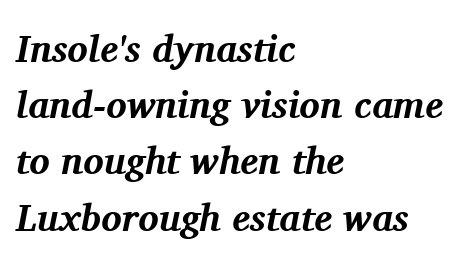
The image shows 38 px bold serif type, italic (leaning right); set left-aligned, normal line spacing (1.48x), normal letter spacing, not underlined; medium stroke contrast and a medium x-height.
